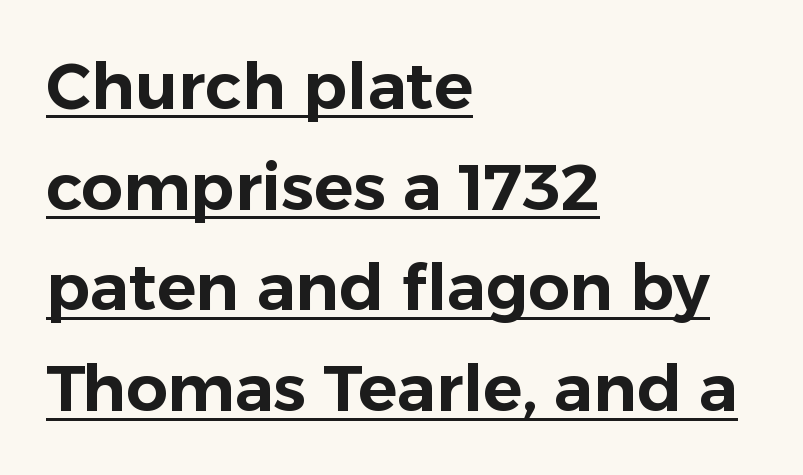
Q: Is the text italic (slanted)? A: No, it is upright.
Q: Is the typeface a serif or a sans-serif typeface? A: Sans-serif.
Q: Is the text underlined? A: Yes.
Q: How is the paragraph aligned? A: Left-aligned.
Q: Is the spacing between letters normal or unusually wide? A: Normal.
Q: Is the spacing between lines tight, normal or loose? A: Normal.
Q: Width (condensed, normal, or wide)? A: Normal.
Q: Stroke contrast? A: Low.
Q: x-height? A: Medium.
Q: Monospaced? A: No.
